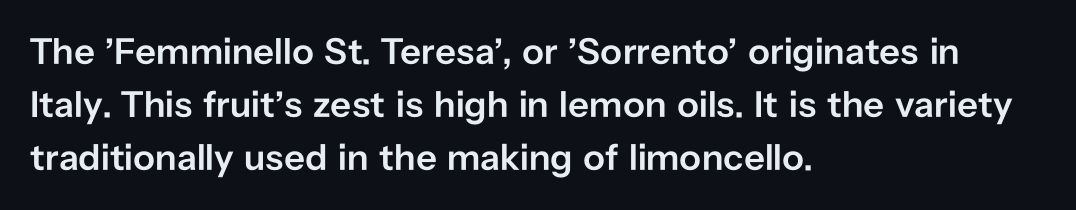
The image shows 37 px semibold sans-serif type, upright; set left-aligned, normal line spacing (1.43x), normal letter spacing, not underlined; low stroke contrast and a medium x-height.
